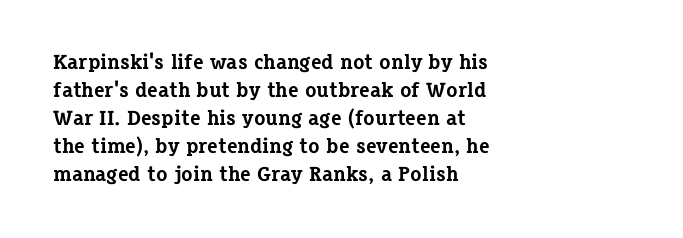
Q: Is the text bold? A: Yes.
Q: Is the text italic (slanted)? A: No, it is upright.
Q: Is the text underlined? A: No.
Q: How is the paragraph aligned? A: Left-aligned.
Q: Is the spacing between letters normal or unusually wide? A: Normal.
Q: Is the spacing between lines tight, normal or loose? A: Normal.
